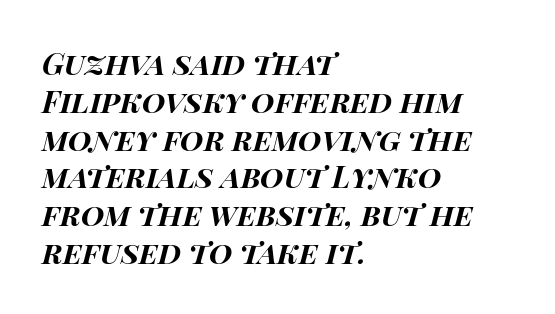
Proportional: the letters do not fall into vertical columns. The font's italic variant was chosen for this text. Baseline-to-baseline distance is the conventional proportion of letter height. Underlining? Definitely not there. The characters look thick and weighty, a clear bold. The rag falls on the right side of this text block.
